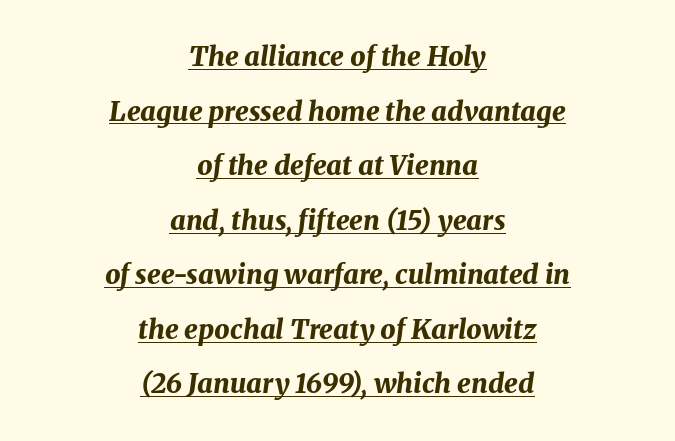
The image shows 27 px bold type, italic (leaning right); set centered, loose line spacing (2.02x), normal letter spacing, underlined.
